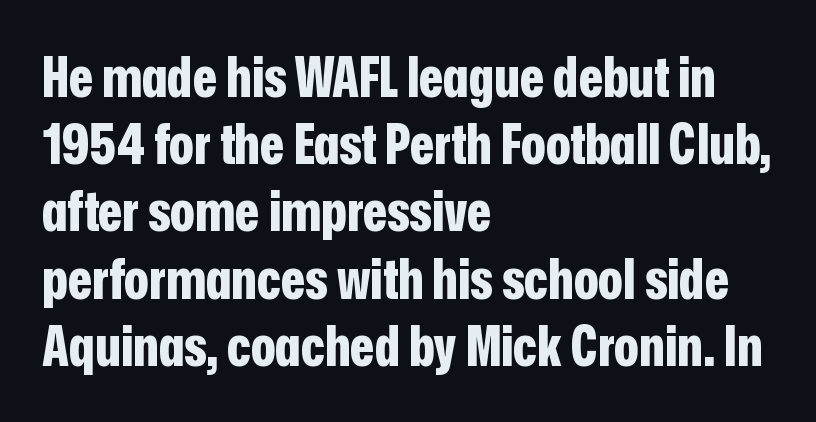
The image shows 56 px bold, condensed sans-serif type, upright; set left-aligned, line spacing 1.2x, normal letter spacing, not underlined; low stroke contrast and a medium x-height.
